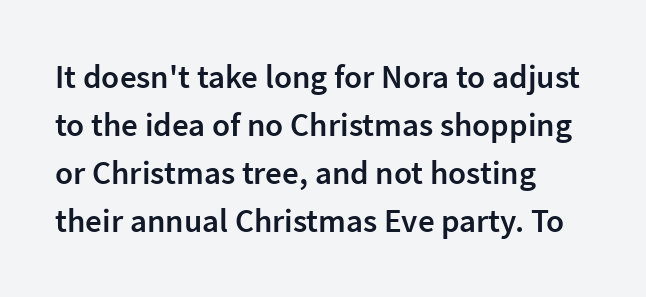
{"serif": "no", "italic": "no", "bold": "semi", "weight": "semibold", "width": "normal", "stroke_contrast": "low", "x_height": "medium", "monospaced": "no", "underline": "no", "align": "left", "line_spacing": "normal", "line_spacing_ratio": 1.45, "letter_spacing": "normal", "letter_spacing_em": 0.0, "glyph_px": 33}
